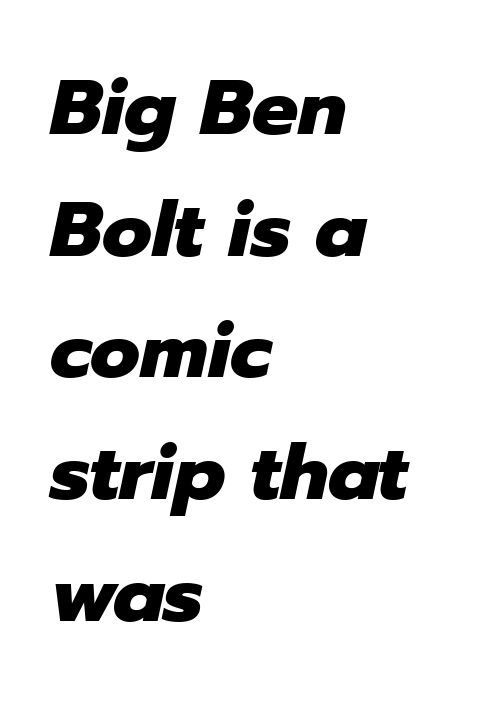
{"italic": "yes", "lean": "right", "slant_degrees": 12, "bold": "yes", "weight": "heavy", "width": "normal", "stroke_contrast": "low", "x_height": "medium", "monospaced": "no", "underline": "no", "align": "left", "line_spacing": "normal", "line_spacing_ratio": 1.58, "letter_spacing": "normal", "letter_spacing_em": 0.0, "glyph_px": 77}
